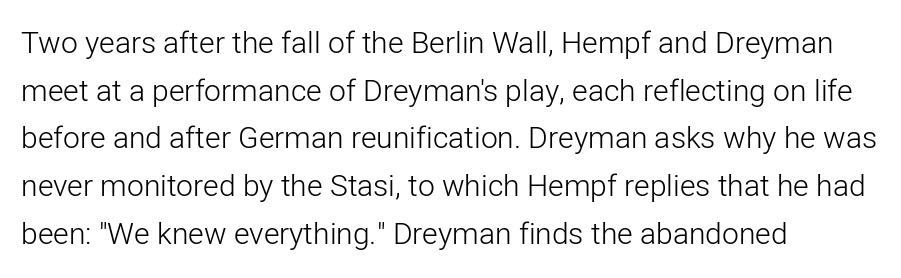
This sample keeps an unexceptional amount of space between lines. The line texture is even and compact thanks to regular tracking. Only glyphs here, with clear space below each row. Weight class: somewhere from thin through regular. The letters stand upright; this is a roman face. The lines are quadded left.
